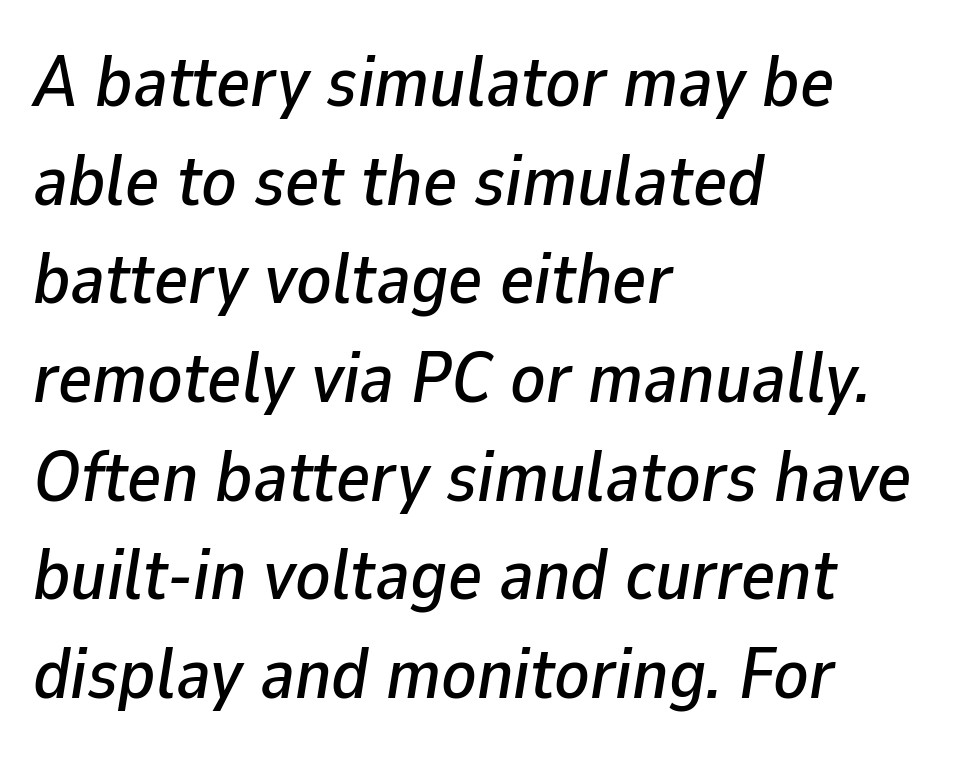
The rendering uses a moderate line-height, typical for paragraphs. The type is set solid horizontally, with unmodified tracking. This is oblique type, the kind used for emphasis or titles. This sample has the flowing, uneven cadence of proportional lettering. The lines are quadded left.
